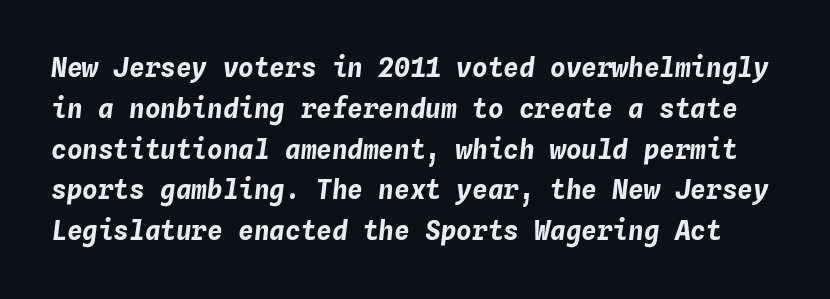
Weight: bold. Rendered with sloped, italic letterforms. The rendering keeps characters at their native spacing. Quick note: interline space is typical. Bare-footed words on every line.
